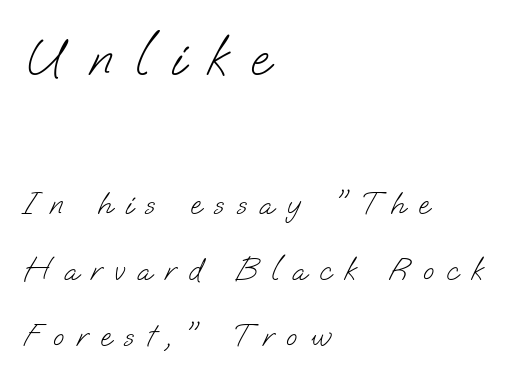
A typesetter would call this proportional, since set widths differ per character. Stem width sits at or under what a default text font uses. Spacing between characters has been opened up far beyond the box default. The line-height multiplier appears high, well above default.
